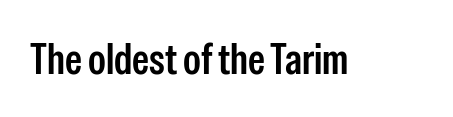
The image shows 43 px condensed sans-serif type, upright; set normal letter spacing, not underlined; low stroke contrast and a medium x-height.
